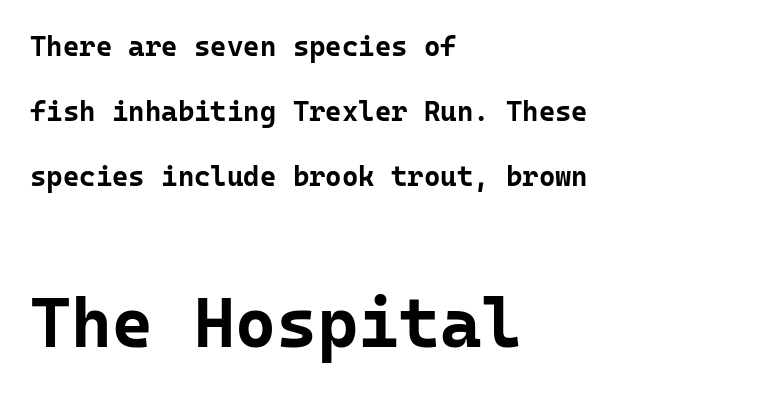
This layout puts the modest block above and the oversized block below. Do the characters align in a grid? Yes, the font is monospaced. Nope, not italic — everything's standing straight. Rule under the text: the space is simply empty. Are there feet on the stems? There aren't — it's a sans. The letters sit at their default tracking, neither squeezed nor spread.
